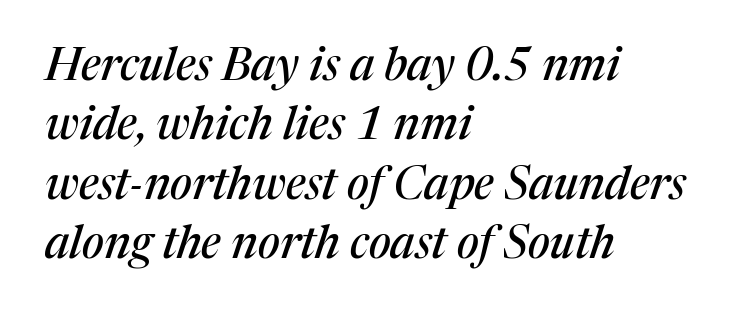
{"serif": "yes", "italic": "yes", "lean": "right", "slant_degrees": 17, "width": "normal", "stroke_contrast": "medium", "x_height": "medium", "monospaced": "no", "underline": "no", "align": "left", "line_spacing": "normal", "line_spacing_ratio": 1.32, "letter_spacing": "normal", "letter_spacing_em": 0.0, "glyph_px": 45}
